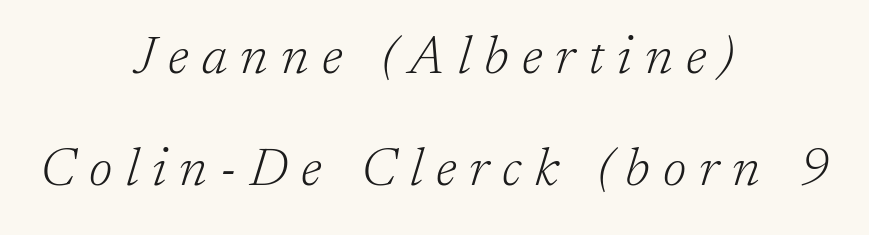
{"serif": "yes", "italic": "yes", "lean": "right", "slant_degrees": 17, "bold": "no", "weight": "light", "width": "normal", "stroke_contrast": "low", "x_height": "medium", "monospaced": "no", "underline": "no", "align": "center", "line_spacing": "loose", "line_spacing_ratio": 2.12, "letter_spacing": "wide", "letter_spacing_em": 0.25, "glyph_px": 53}
